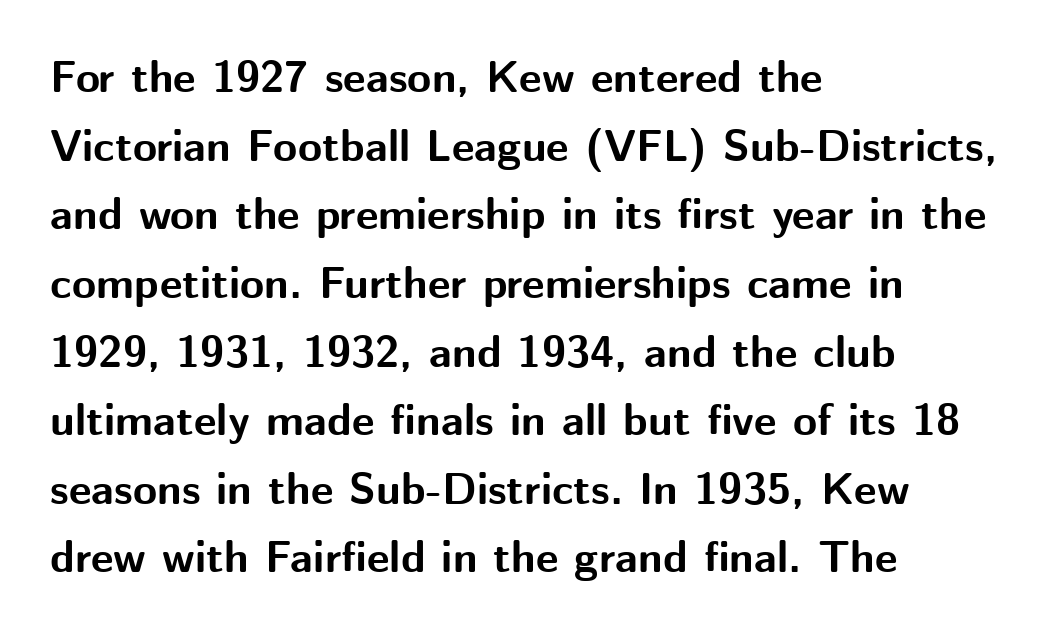
Caption: multi-line text, flush left, ragged right. The letters are bold, with thick, heavy strokes. If you drew a line through each stem, it would be perfectly vertical. Varying glyph widths throughout — classic text-font behaviour.
